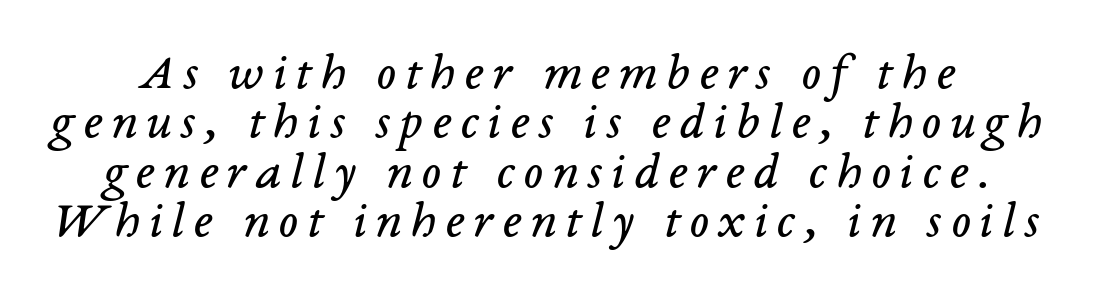
Q: Is the text bold? A: No.
Q: Is the text italic (slanted)? A: Yes, it leans right by about 14 degrees.
Q: Is the typeface a serif or a sans-serif typeface? A: Serif.
Q: Is the text underlined? A: No.
Q: Is the spacing between lines tight, normal or loose? A: Tight.
Q: Width (condensed, normal, or wide)? A: Normal.
Q: Stroke contrast? A: Low.
Q: x-height? A: Medium.
Q: Monospaced? A: No.
